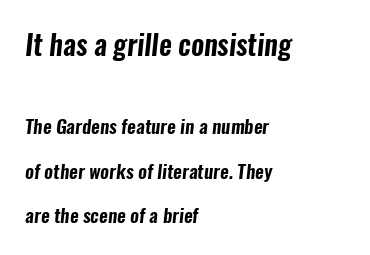
Q: Is the typeface a serif or a sans-serif typeface? A: Sans-serif.
Q: Is the text underlined? A: No.
Q: How is the paragraph aligned? A: Left-aligned.
Q: Is the spacing between letters normal or unusually wide? A: Normal.
Q: Is the spacing between lines tight, normal or loose? A: Loose.
Q: Which block of text is set in a larger size, the first (top) or the second (bottom)? A: The first (top) one.
Q: Width (condensed, normal, or wide)? A: Condensed.
Q: Stroke contrast? A: Low.
Q: x-height? A: Medium.
Q: Monospaced? A: No.
